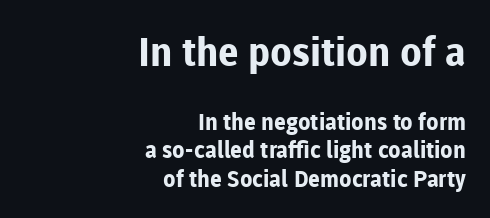
The image shows 40 px bold sans-serif type, upright; set right-aligned, line spacing 1.23x, normal letter spacing, not underlined; the first (top) block is 1.74x larger; low stroke contrast and a medium x-height.
